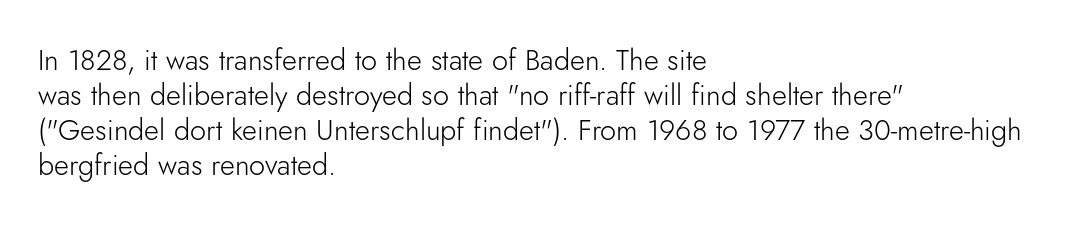
{"serif": "no", "italic": "no", "bold": "no", "weight": "light", "width": "normal", "stroke_contrast": "low", "x_height": "small", "monospaced": "no", "underline": "no", "align": "left", "line_spacing_ratio": 1.21, "letter_spacing": "normal", "letter_spacing_em": 0.0, "glyph_px": 29}
